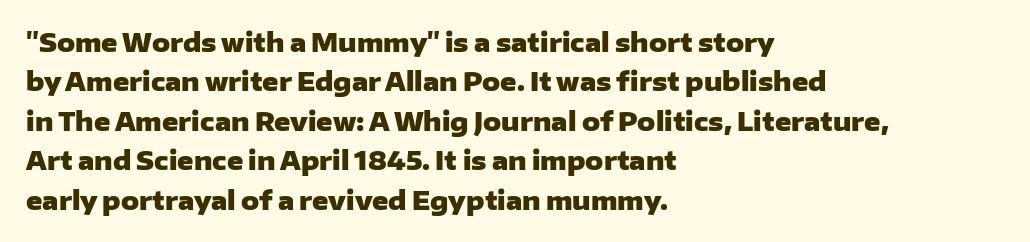
The image shows 25 px bold type, upright; set left-aligned, normal line spacing (1.58x), normal letter spacing, not underlined.
